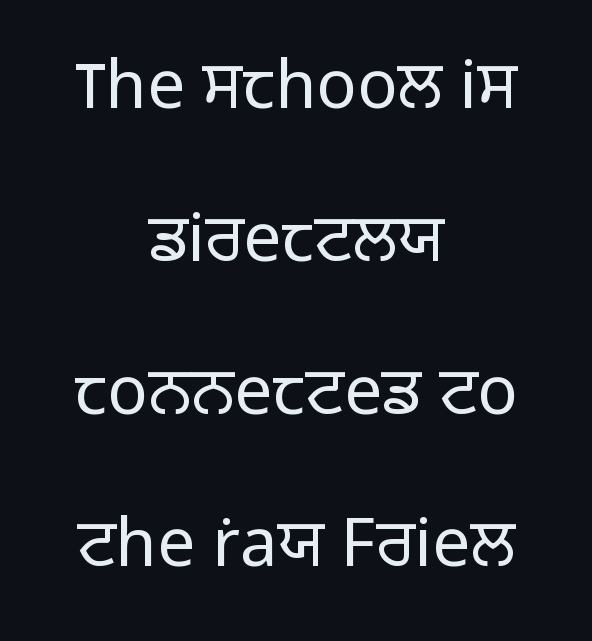
The image shows 67 px light sans-serif type, upright; set centered, loose line spacing (2.28x), normal letter spacing, not underlined; low stroke contrast and a medium x-height.
